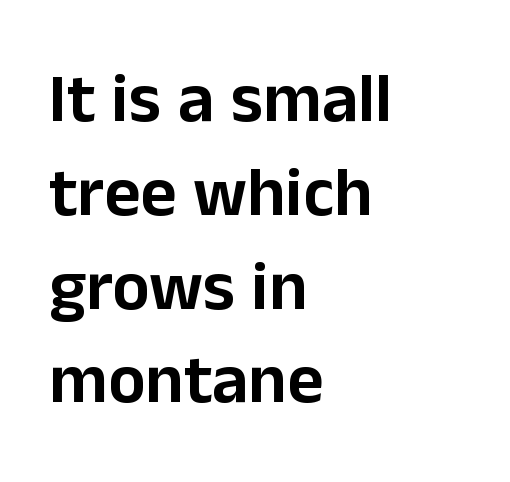
The image shows 70 px sans-serif type, upright; set left-aligned, normal line spacing (1.34x), normal letter spacing, not underlined; low stroke contrast and a medium x-height.
